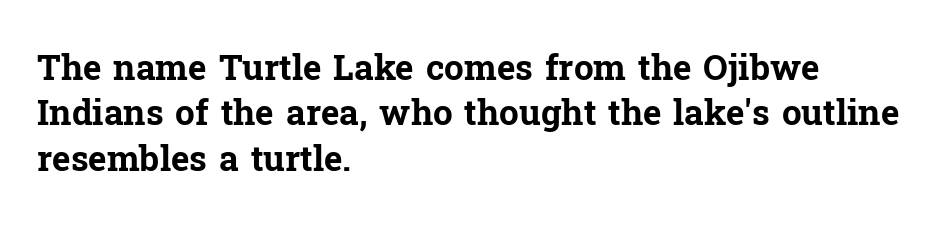
The image shows 35 px bold serif type, upright; set left-aligned, normal line spacing (1.3x), normal letter spacing, not underlined; low stroke contrast and a medium x-height.
